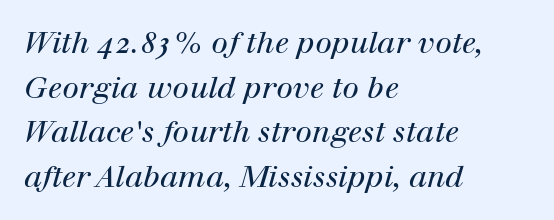
The image shows 30 px regular-weight serif type, italic (leaning right); set left-aligned, normal line spacing (1.49x), normal letter spacing, not underlined; high stroke contrast and a medium x-height.
